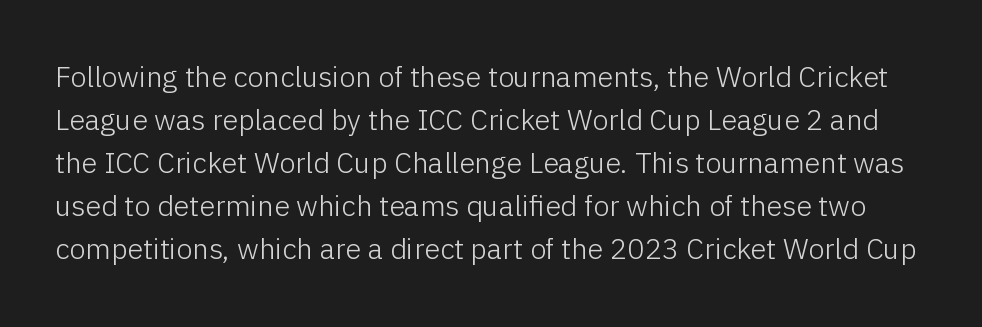
The image shows 29 px light sans-serif type, upright; set normal line spacing (1.48x), normal letter spacing, not underlined; low stroke contrast and a medium x-height.
